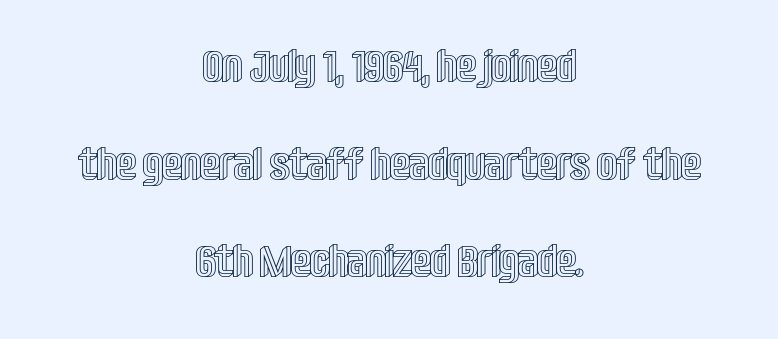
The image shows 44 px condensed type, upright; set centered, loose line spacing (2.22x), normal letter spacing, not underlined; a large x-height.
